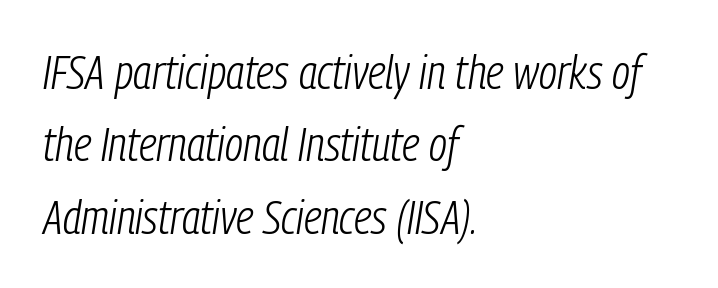
The image shows 47 px light, condensed type, italic (leaning right); set left-aligned, normal line spacing (1.54x), normal letter spacing, not underlined; low stroke contrast and a medium x-height.
